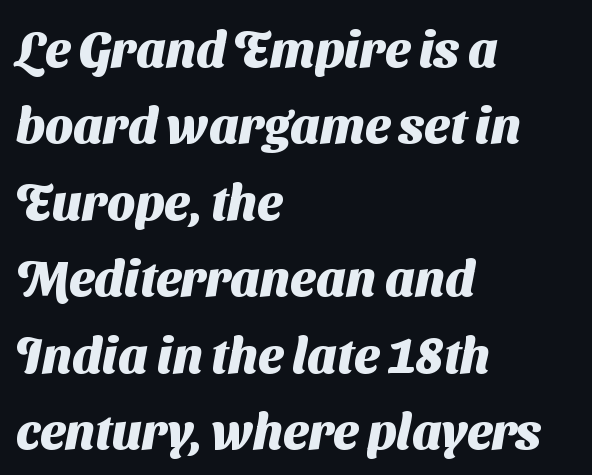
No feet cap the strokes, marking this as sans-serif type. Characters follow at the spacing the type designer built in. The leading is moderate, giving the passage an even texture. The string is rendered with underlining switched off. The letters advance in unequal steps, a hallmark of proportional type.
